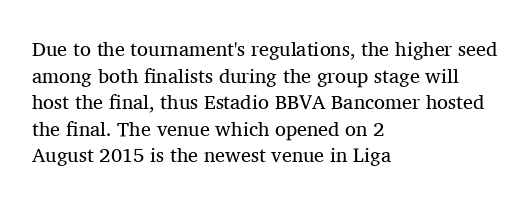
{"italic": "no", "bold": "no", "underline": "no", "align": "left", "line_spacing": "normal", "line_spacing_ratio": 1.33, "letter_spacing": "normal", "letter_spacing_em": 0.0, "glyph_px": 20}
